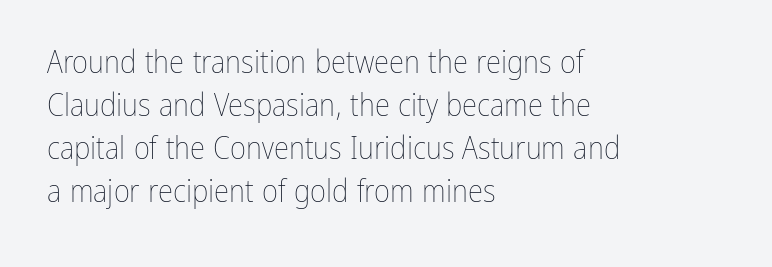
The image shows 31 px thin, condensed type, upright; set left-aligned, normal line spacing (1.39x), normal letter spacing, not underlined; low stroke contrast and a medium x-height.
